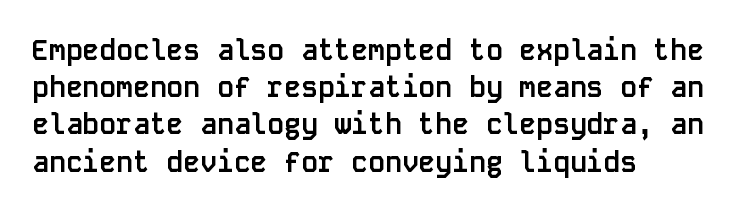
The image shows 28 px semibold sans-serif type, upright, monospaced; set left-aligned, normal line spacing (1.33x), normal letter spacing, not underlined; low stroke contrast and a large x-height.
